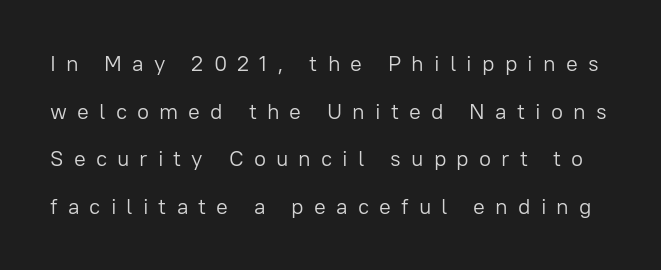
Q: Is the text bold? A: No.
Q: Is the text italic (slanted)? A: No, it is upright.
Q: Is the text underlined? A: No.
Q: Is the spacing between letters normal or unusually wide? A: Unusually wide.
Q: Is the spacing between lines tight, normal or loose? A: Loose.
